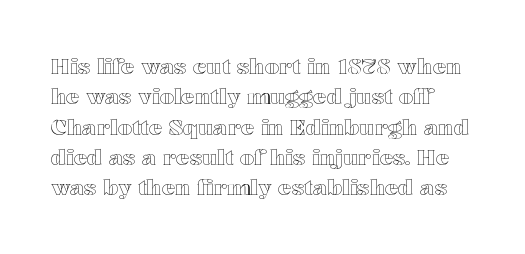
The image shows 22 px text type, upright; set left-aligned, normal line spacing (1.38x), normal letter spacing, not underlined.
